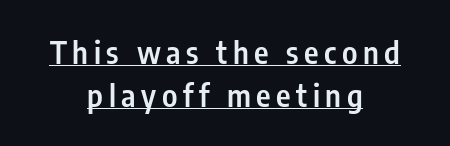
The glyphs in this specimen are sans serif. The face used here appears with an underline applied. The rows are spaced the way most documents space them. Its strokes are somewhat broadened, the hallmark of semibold type.
